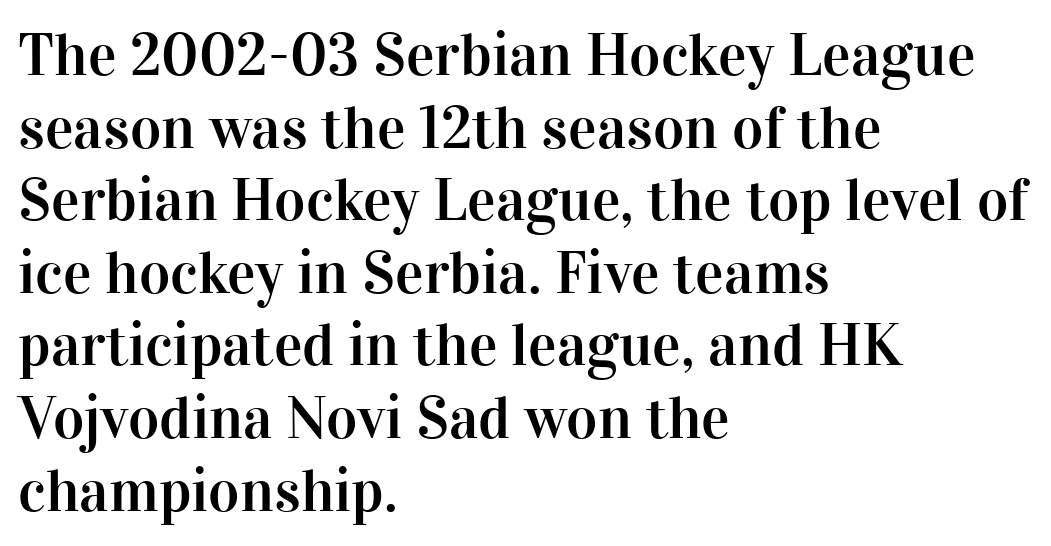
Q: Is the text italic (slanted)? A: No, it is upright.
Q: Is the typeface a serif or a sans-serif typeface? A: Serif.
Q: Is the text underlined? A: No.
Q: How is the paragraph aligned? A: Left-aligned.
Q: Is the spacing between letters normal or unusually wide? A: Normal.
Q: Width (condensed, normal, or wide)? A: Normal.
Q: Stroke contrast? A: High.
Q: x-height? A: Medium.
Q: Monospaced? A: No.
